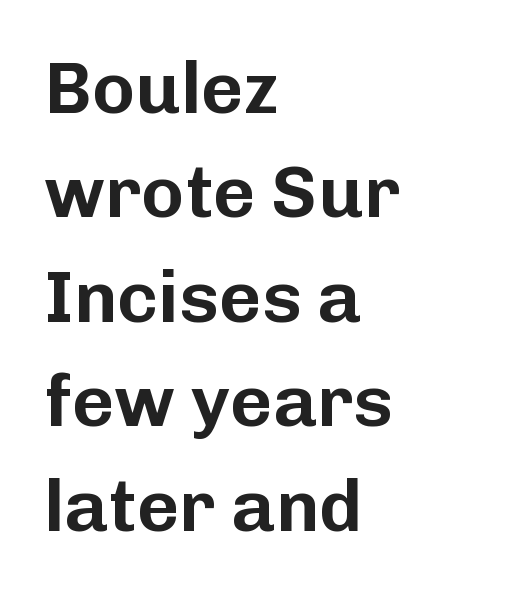
{"serif": "no", "italic": "no", "width": "normal", "stroke_contrast": "low", "x_height": "medium", "monospaced": "no", "underline": "no", "align": "left", "line_spacing": "normal", "line_spacing_ratio": 1.43, "letter_spacing": "normal", "letter_spacing_em": 0.0, "glyph_px": 73}
